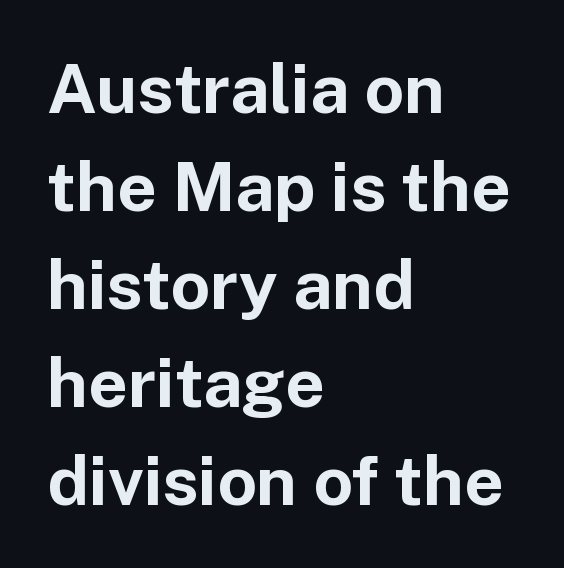
The image shows 69 px bold sans-serif type, upright; set left-aligned, normal line spacing (1.42x), normal letter spacing, not underlined; low stroke contrast and a medium x-height.
